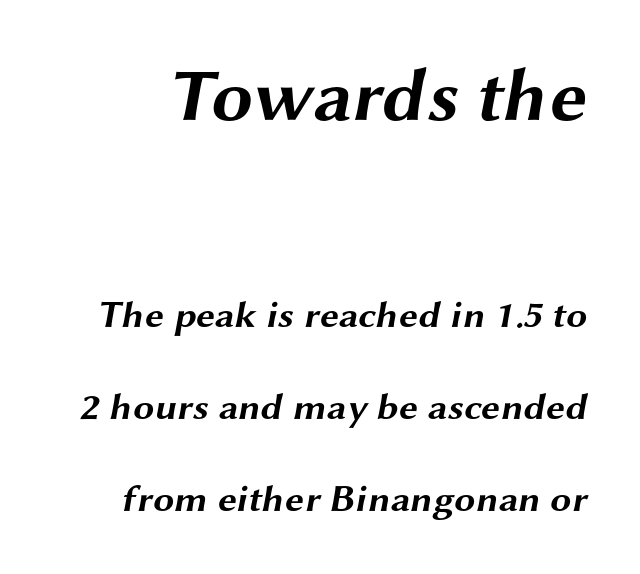
The image shows 75 px bold, wide sans-serif type; set loose line spacing (2.42x), normal letter spacing, not underlined; the first (top) block is 1.97x larger; medium stroke contrast and a medium x-height.
